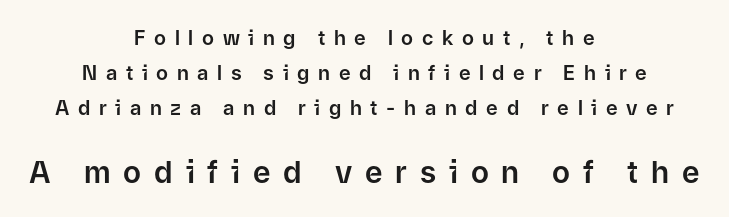
Designer's note — italics off, roman on. Looks like regular typesetting: each glyph gets only the width it needs. Glyph-to-glyph distance is far greater than everyday printed text. The more generous point size was reserved for the lower chunk. Does the copy run flush right? No — it is centered line by line.
